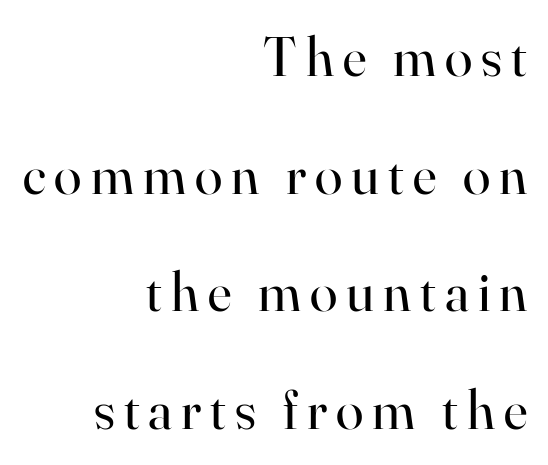
Q: Is the text bold? A: No.
Q: Is the text italic (slanted)? A: No, it is upright.
Q: Is the typeface a serif or a sans-serif typeface? A: Serif.
Q: Is the text underlined? A: No.
Q: How is the paragraph aligned? A: Right-aligned.
Q: Is the spacing between lines tight, normal or loose? A: Loose.
Q: Width (condensed, normal, or wide)? A: Normal.
Q: Stroke contrast? A: High.
Q: x-height? A: Small.
Q: Monospaced? A: No.
